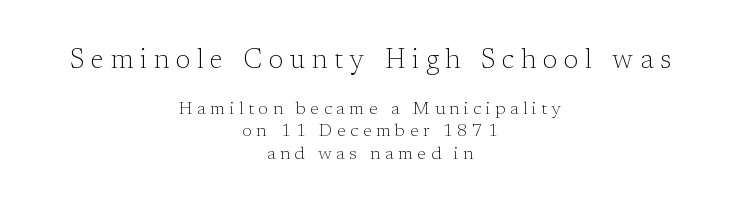
Q: Is the text bold? A: No.
Q: Is the text italic (slanted)? A: No, it is upright.
Q: Is the text underlined? A: No.
Q: How is the paragraph aligned? A: Centered.
Q: Is the spacing between letters normal or unusually wide? A: Unusually wide.
Q: Is the spacing between lines tight, normal or loose? A: Normal.
Q: Which block of text is set in a larger size, the first (top) or the second (bottom)? A: The first (top) one.
